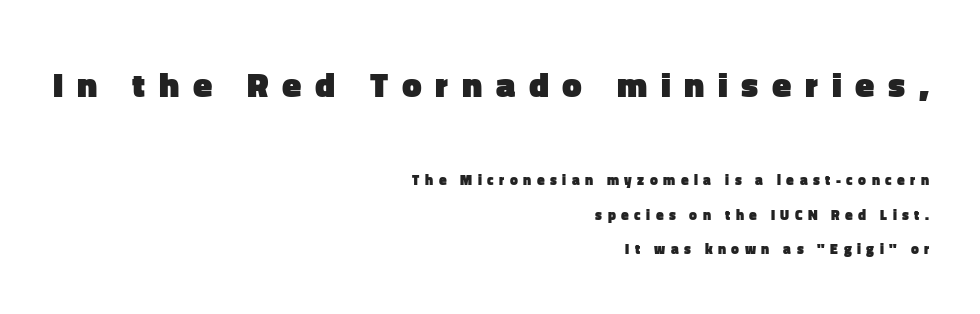
The image shows 35 px heavy sans-serif type, upright; set right-aligned, loose line spacing (2.48x), unusually wide letter spacing (+0.39 em), not underlined; the first (top) block is 2.5x larger; low stroke contrast and a medium x-height.
